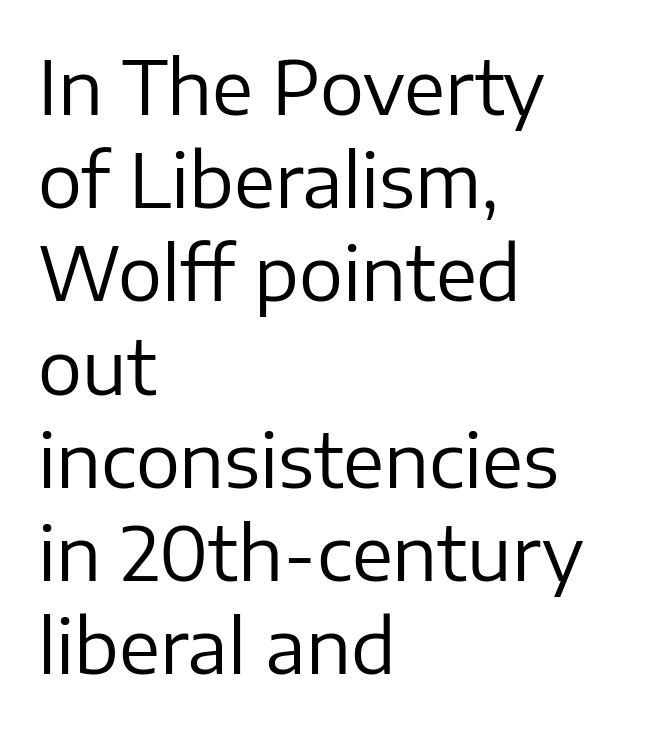
Q: Is the text bold? A: No.
Q: Is the text italic (slanted)? A: No, it is upright.
Q: Is the typeface a serif or a sans-serif typeface? A: Sans-serif.
Q: Is the text underlined? A: No.
Q: How is the paragraph aligned? A: Left-aligned.
Q: Is the spacing between letters normal or unusually wide? A: Normal.
Q: Is the spacing between lines tight, normal or loose? A: Normal.
Q: Width (condensed, normal, or wide)? A: Normal.
Q: Stroke contrast? A: Low.
Q: x-height? A: Medium.
Q: Monospaced? A: No.
